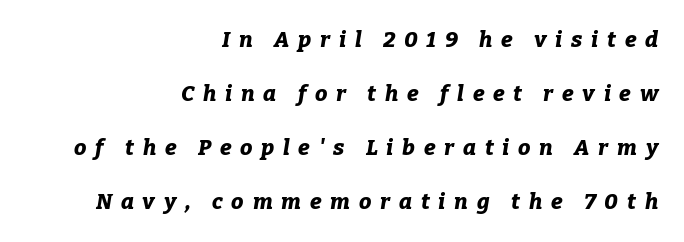
Q: Is the text bold? A: Yes.
Q: Is the text italic (slanted)? A: Yes, it leans right by about 9 degrees.
Q: Is the text underlined? A: No.
Q: How is the paragraph aligned? A: Right-aligned.
Q: Is the spacing between letters normal or unusually wide? A: Unusually wide.
Q: Is the spacing between lines tight, normal or loose? A: Loose.
